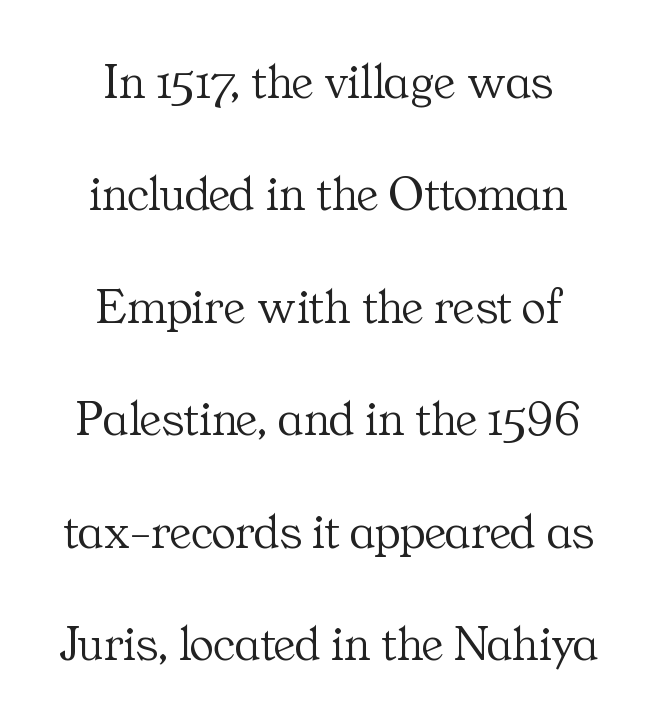
Unlike a clean sans, this face finishes its strokes with serifs. Note the varied advance widths — an 'i' is clearly narrower than an 'm'. Compared with typical body copy, the letter spacing here is the same. The whitespace from short lines is split evenly between both sides. The lettering holds an erect, upright posture throughout.
